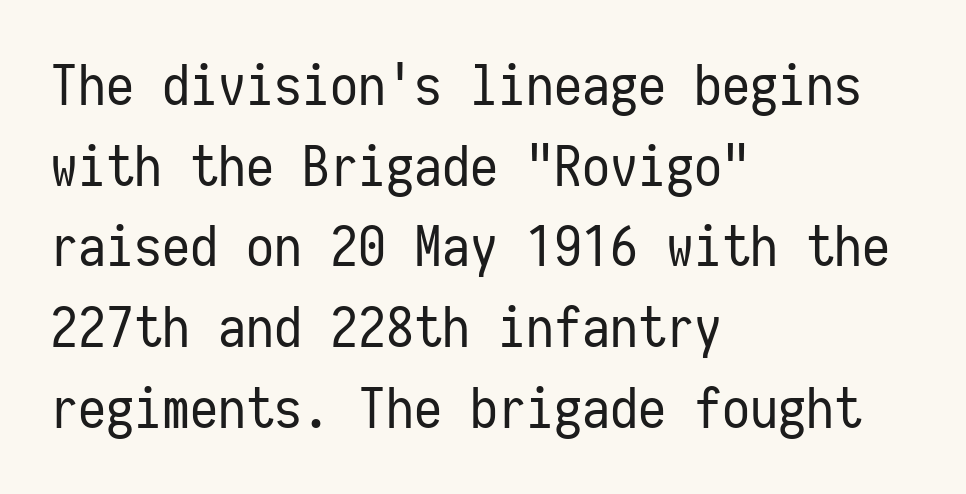
{"serif": "no", "italic": "no", "bold": "no", "weight": "regular", "width": "condensed", "stroke_contrast": "low", "x_height": "medium", "monospaced": "yes", "underline": "no", "align": "left", "line_spacing": "normal", "line_spacing_ratio": 1.44, "letter_spacing": "normal", "letter_spacing_em": 0.0, "glyph_px": 56}
